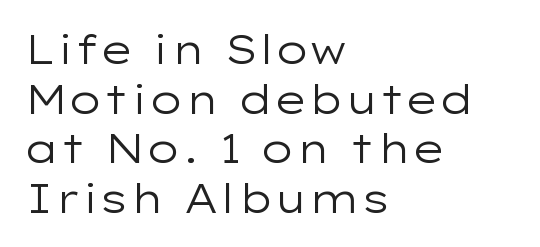
The image shows 40 px regular-weight, wide sans-serif type, upright; set left-aligned, line spacing 1.24x, normal letter spacing, not underlined; low stroke contrast and a medium x-height.
